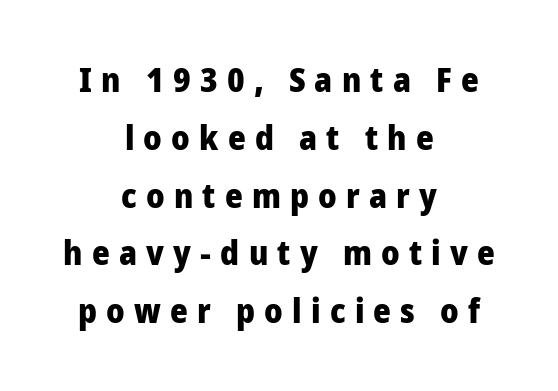
The image shows 34 px heavy sans-serif type, upright; set centered, normal line spacing (1.7x), unusually wide letter spacing (+0.27 em), not underlined; low stroke contrast and a medium x-height.
